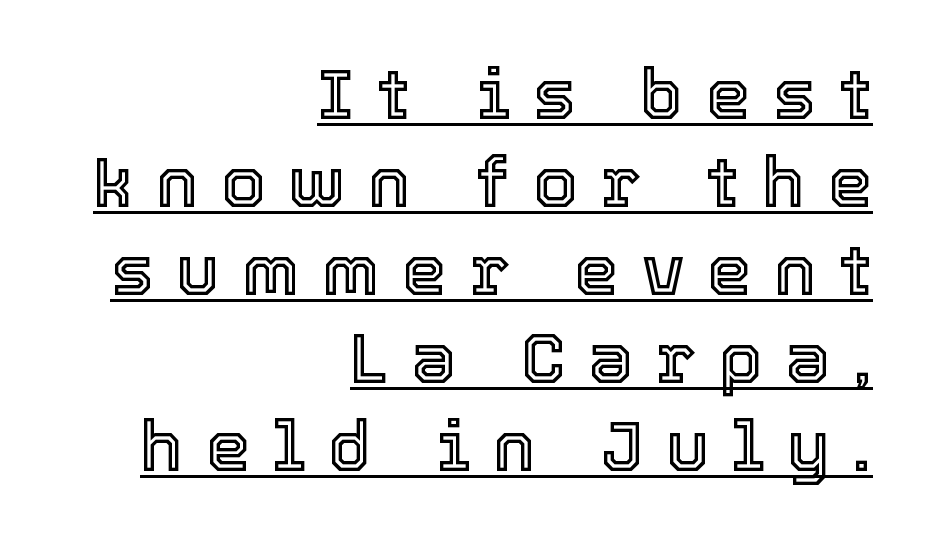
Q: Is the text italic (slanted)? A: No, it is upright.
Q: Is the text underlined? A: Yes.
Q: How is the paragraph aligned? A: Right-aligned.
Q: Is the spacing between letters normal or unusually wide? A: Unusually wide.
Q: Width (condensed, normal, or wide)? A: Normal.
Q: x-height? A: Medium.
Q: Monospaced? A: No.
